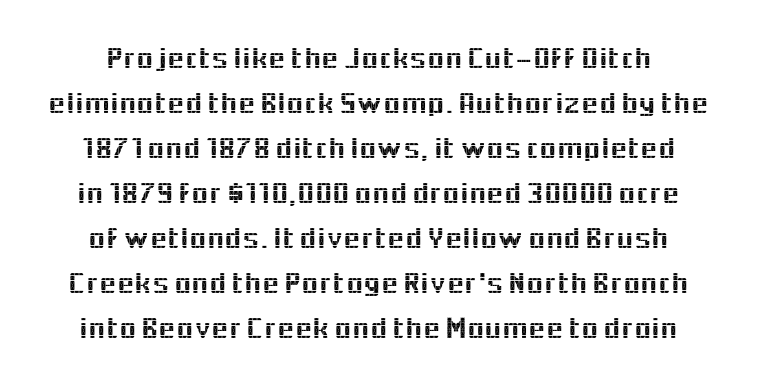
Any mark beneath the type? The region is blank. The line texture is even and compact thanks to regular tracking. Rows of type keep a routine distance in the vertical direction. Does the lettering tilt? It doesn't — this is upright. Look at the bottom of the vertical strokes: they stop flat, with no serifs.
